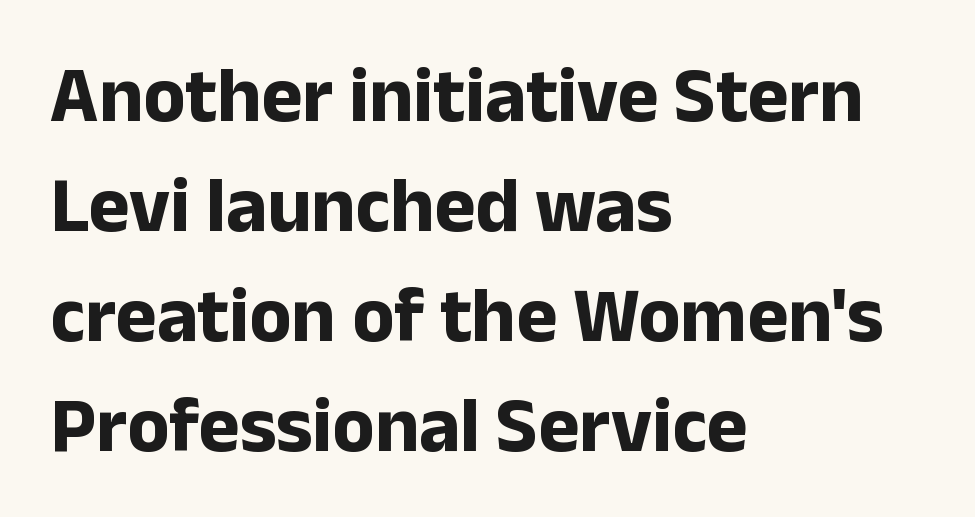
{"serif": "no", "italic": "no", "bold": "yes", "weight": "bold", "width": "normal", "stroke_contrast": "low", "x_height": "medium", "monospaced": "no", "underline": "no", "align": "left", "line_spacing": "normal", "line_spacing_ratio": 1.41, "letter_spacing": "normal", "letter_spacing_em": 0.0, "glyph_px": 78}
